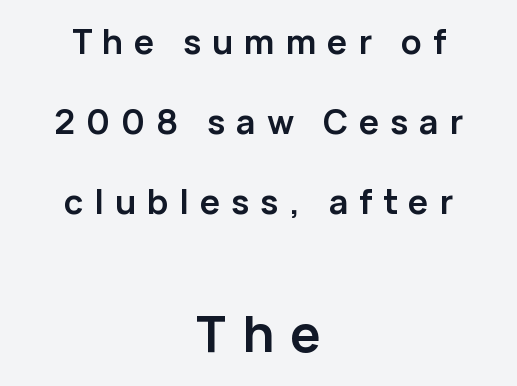
Q: Is the text bold? A: Yes.
Q: Is the text italic (slanted)? A: No, it is upright.
Q: Is the typeface a serif or a sans-serif typeface? A: Sans-serif.
Q: Is the text underlined? A: No.
Q: How is the paragraph aligned? A: Centered.
Q: Is the spacing between letters normal or unusually wide? A: Unusually wide.
Q: Is the spacing between lines tight, normal or loose? A: Loose.
Q: Which block of text is set in a larger size, the first (top) or the second (bottom)? A: The second (bottom) one.
Q: Width (condensed, normal, or wide)? A: Normal.
Q: Stroke contrast? A: Low.
Q: x-height? A: Medium.
Q: Monospaced? A: No.
